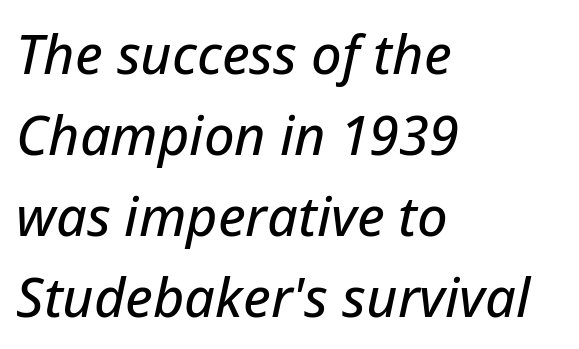
{"italic": "yes", "lean": "right", "slant_degrees": 12, "width": "normal", "stroke_contrast": "low", "x_height": "medium", "monospaced": "no", "underline": "no", "align": "left", "line_spacing": "normal", "line_spacing_ratio": 1.5, "letter_spacing": "normal", "letter_spacing_em": 0.0, "glyph_px": 54}
